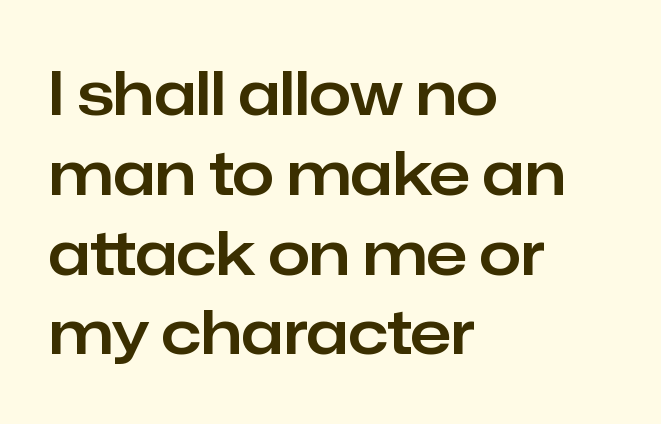
In CSS terms this would be text-align: left. These lines keep a tight, regular rhythm from letter to letter. To sum up the face: it is a sans, with no serifs. Clear beneath every line of the passage. The rendering uses natural spacing where letterforms have individual widths.
